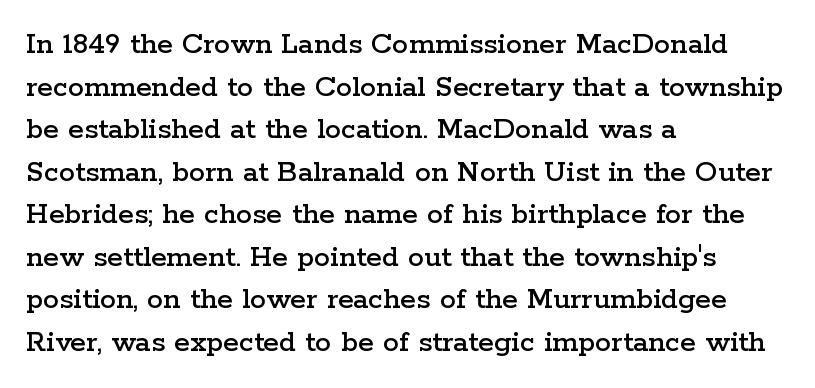
{"serif": "yes", "italic": "no", "width": "wide", "stroke_contrast": "low", "x_height": "medium", "monospaced": "no", "underline": "no", "align": "left", "line_spacing": "normal", "line_spacing_ratio": 1.33, "letter_spacing": "normal", "letter_spacing_em": 0.0, "glyph_px": 32}
